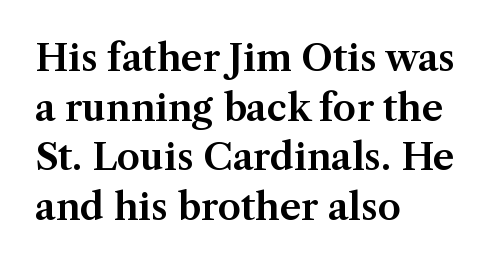
{"serif": "yes", "italic": "no", "width": "normal", "stroke_contrast": "medium", "x_height": "medium", "monospaced": "no", "underline": "no", "align": "left", "line_spacing": "normal", "line_spacing_ratio": 1.34, "letter_spacing": "normal", "letter_spacing_em": 0.0, "glyph_px": 37}
